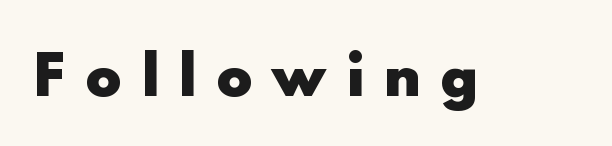
{"serif": "no", "italic": "no", "bold": "yes", "weight": "heavy", "width": "normal", "x_height": "small", "monospaced": "no", "underline": "no", "letter_spacing": "wide", "letter_spacing_em": 0.4, "glyph_px": 53}
